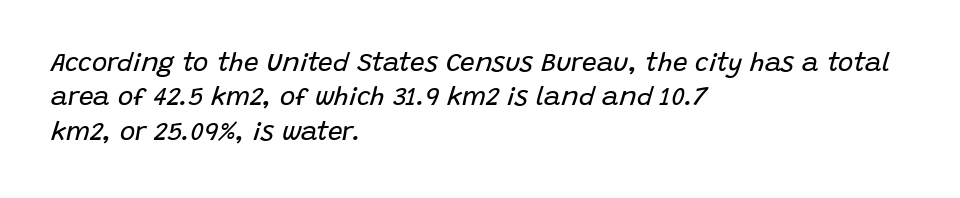
The image shows 26 px text type, italic (leaning right); set left-aligned, normal line spacing (1.32x), normal letter spacing, not underlined.
